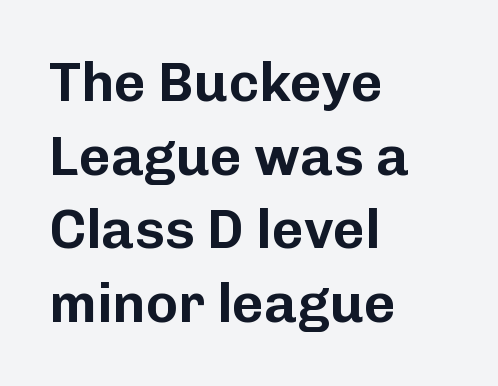
Q: Is the text italic (slanted)? A: No, it is upright.
Q: Is the typeface a serif or a sans-serif typeface? A: Sans-serif.
Q: Is the text underlined? A: No.
Q: How is the paragraph aligned? A: Left-aligned.
Q: Is the spacing between letters normal or unusually wide? A: Normal.
Q: Is the spacing between lines tight, normal or loose? A: Normal.
Q: Width (condensed, normal, or wide)? A: Normal.
Q: Stroke contrast? A: Low.
Q: x-height? A: Medium.
Q: Monospaced? A: No.
